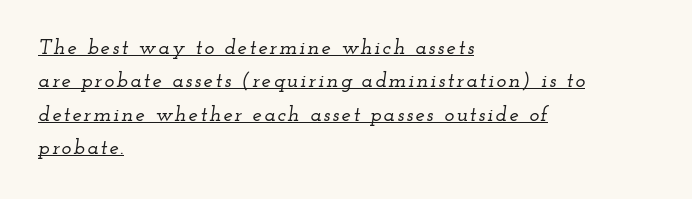
Horizontally, the lines are justified to the leading edge only. Underlined type. Does the lettering tilt? It does — this is italic. Regular leading.
